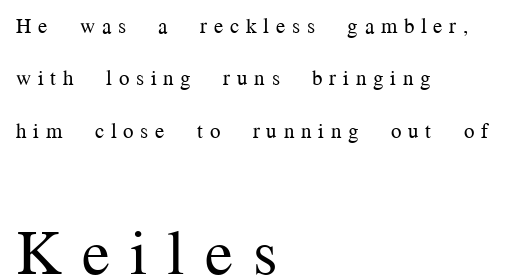
Q: Is the text bold? A: No.
Q: Is the text italic (slanted)? A: No, it is upright.
Q: Is the typeface a serif or a sans-serif typeface? A: Serif.
Q: Is the text underlined? A: No.
Q: How is the paragraph aligned? A: Left-aligned.
Q: Is the spacing between letters normal or unusually wide? A: Unusually wide.
Q: Is the spacing between lines tight, normal or loose? A: Loose.
Q: Which block of text is set in a larger size, the first (top) or the second (bottom)? A: The second (bottom) one.
Q: Width (condensed, normal, or wide)? A: Normal.
Q: Stroke contrast? A: Medium.
Q: x-height? A: Medium.
Q: Monospaced? A: No.
